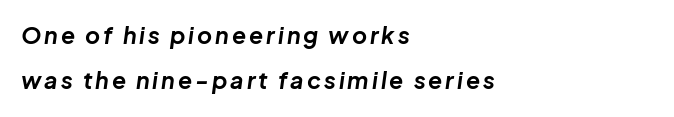
Typographic density is high because the face is bold. Underlining? Definitely not there. Tall strokes in this sample are angled rather than plumb. Alignment: flush left.
